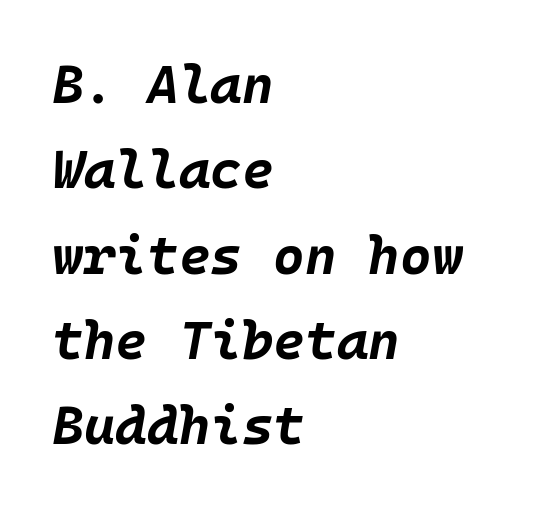
Q: Is the text bold? A: Yes.
Q: Is the text italic (slanted)? A: Yes, it leans right by about 10 degrees.
Q: Is the text underlined? A: No.
Q: How is the paragraph aligned? A: Left-aligned.
Q: Is the spacing between letters normal or unusually wide? A: Normal.
Q: Is the spacing between lines tight, normal or loose? A: Normal.
Q: Width (condensed, normal, or wide)? A: Normal.
Q: Stroke contrast? A: Low.
Q: x-height? A: Large.
